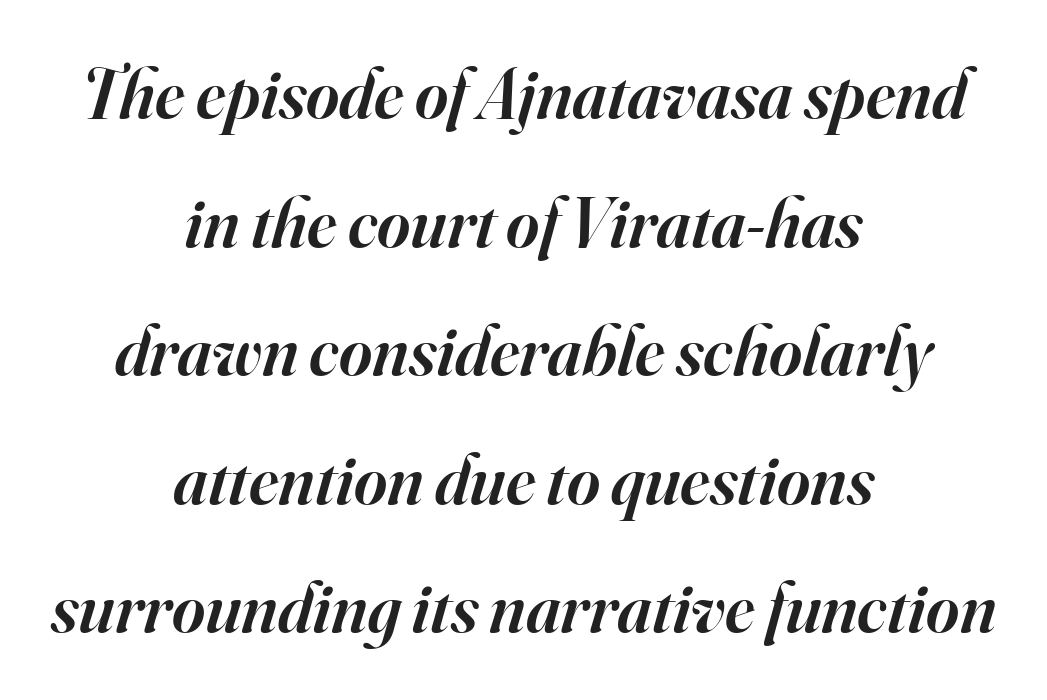
The gap between lines stays unmarked. Heft: intermediate — a semibold. The face used here has a pronounced slope to its letters. The rendering uses natural spacing where letterforms have individual widths. Horizontal alignment here is central, giving a formal, balanced look. There is no visible air inserted between adjacent glyphs.
